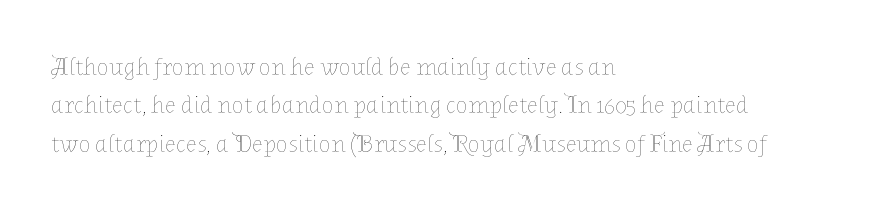
This sample uses an upright cut, with every glyph sitting square on the baseline. The string is rendered with underlining switched off. Tracking value appears to be zero — textbook default spacing. The lines in this sample share a left origin and differ only in where they stop. Vertical spacing — default.
